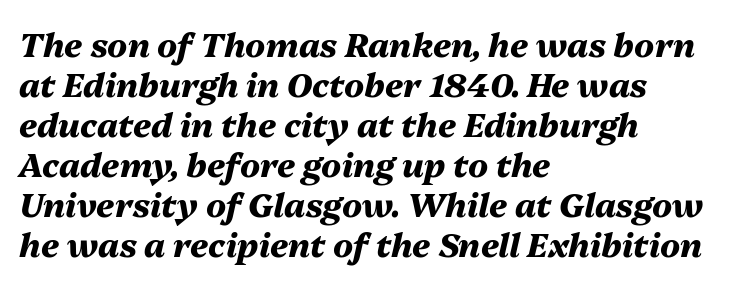
{"italic": "yes", "lean": "right", "slant_degrees": 13, "bold": "yes", "weight": "heavy", "width": "normal", "stroke_contrast": "medium", "x_height": "medium", "monospaced": "no", "underline": "no", "align": "left", "line_spacing_ratio": 1.21, "letter_spacing": "normal", "letter_spacing_em": 0.0, "glyph_px": 33}
